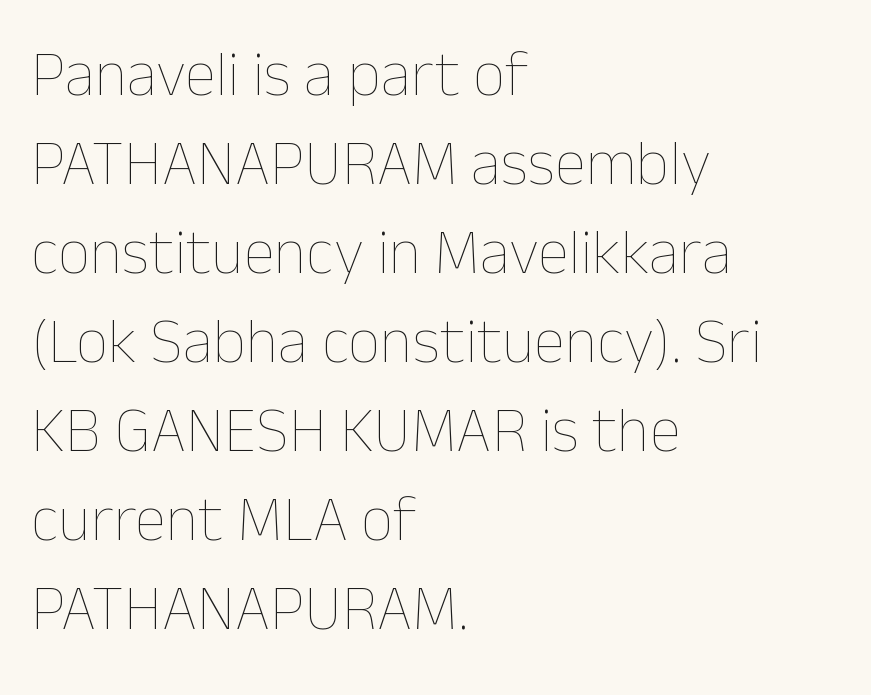
Q: Is the text bold? A: No.
Q: Is the text italic (slanted)? A: No, it is upright.
Q: Is the text underlined? A: No.
Q: How is the paragraph aligned? A: Left-aligned.
Q: Is the spacing between letters normal or unusually wide? A: Normal.
Q: Is the spacing between lines tight, normal or loose? A: Normal.
Q: Width (condensed, normal, or wide)? A: Normal.
Q: Stroke contrast? A: Low.
Q: x-height? A: Medium.
Q: Monospaced? A: No.
